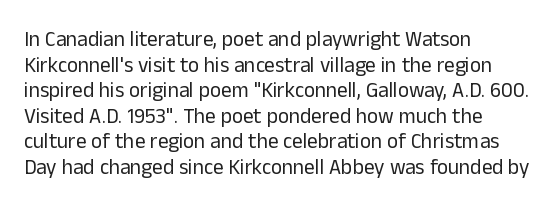
Does extra space separate the letters? No, they use regular spacing. The passage is arranged the way most books set body copy — flush left. The area under the type is left untouched. The face looks like a standard text weight, possibly lighter. Notice how the stems are strictly vertical — no italics here.
